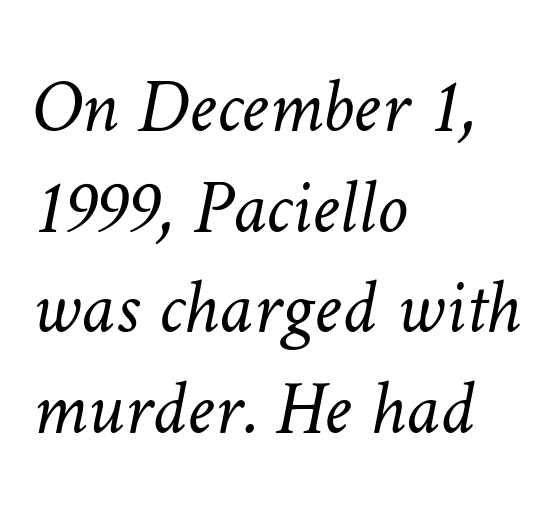
{"bold": "no", "weight": "light", "width": "normal", "stroke_contrast": "low", "x_height": "medium", "monospaced": "no", "underline": "no", "align": "left", "line_spacing": "normal", "line_spacing_ratio": 1.29, "letter_spacing": "normal", "letter_spacing_em": 0.0, "glyph_px": 78}
